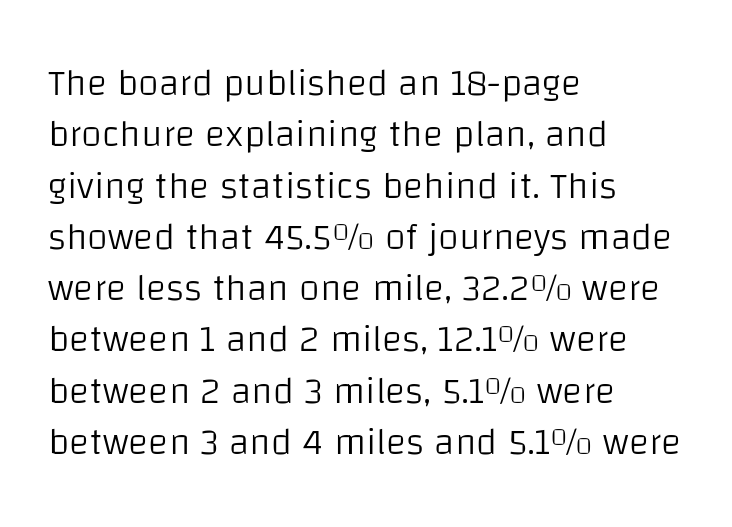
The image shows 38 px light sans-serif type, upright; set left-aligned, normal line spacing (1.35x), normal letter spacing, not underlined; low stroke contrast and a large x-height.
